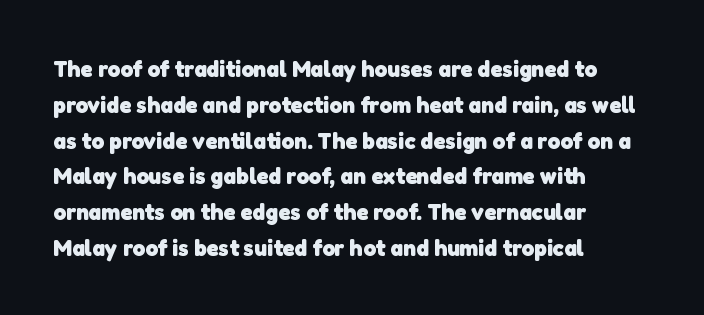
Where is the straight margin? On the left. Typographic density is high because the face is bold. Each new line begins a customary step beneath the previous one. This rendering leaves character spacing at its baseline value.
